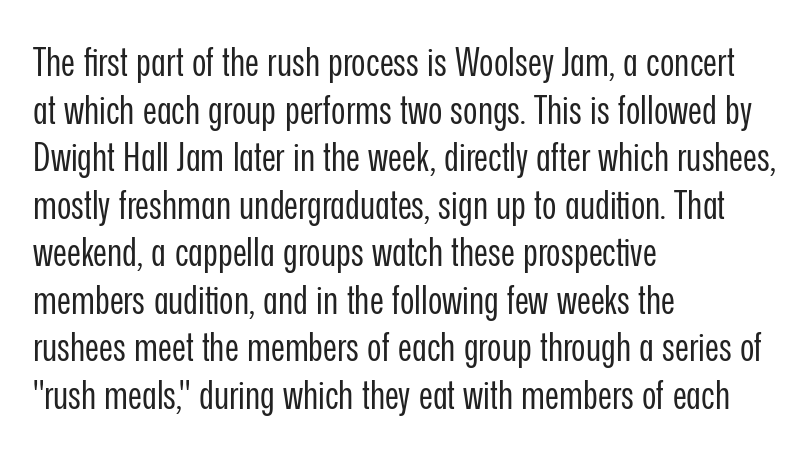
The image shows 39 px regular-weight, condensed sans-serif type, upright; set left-aligned, line spacing 1.22x, normal letter spacing, not underlined; low stroke contrast and a medium x-height.
